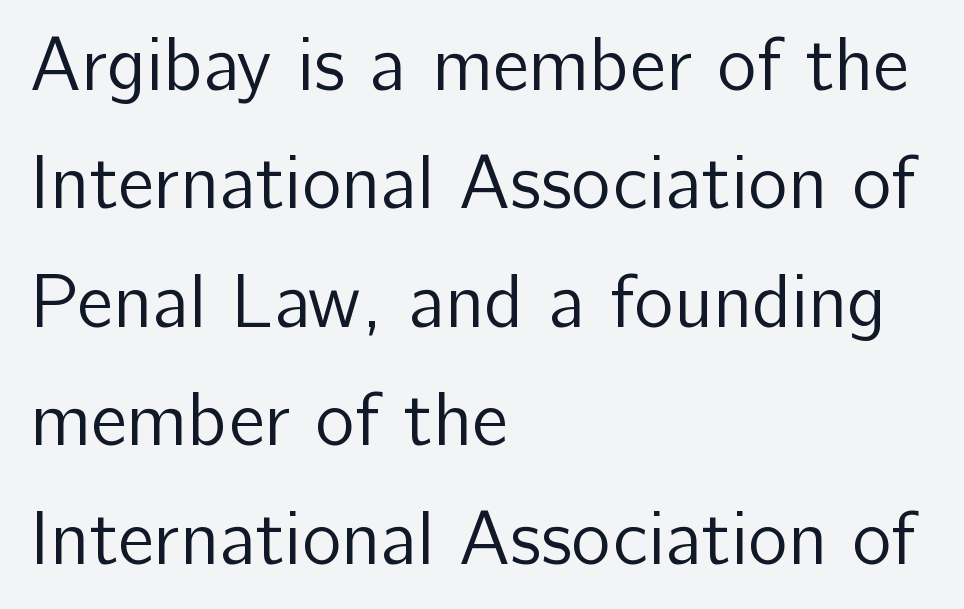
{"serif": "no", "italic": "no", "bold": "no", "weight": "regular", "width": "normal", "stroke_contrast": "low", "x_height": "medium", "monospaced": "no", "underline": "no", "align": "left", "line_spacing": "normal", "line_spacing_ratio": 1.58, "letter_spacing": "normal", "letter_spacing_em": 0.0, "glyph_px": 75}
